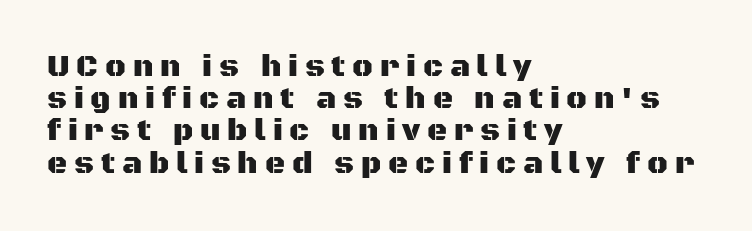
Each letter keeps its own natural width here, so spacing adapts to shape. Compared with typical body copy, the letter spacing here is much looser. Any mark beneath the type? The region is blank. Summary of vertical rhythm: compact, with narrow interline spacing. Does the lettering tilt? It doesn't — this is upright.
